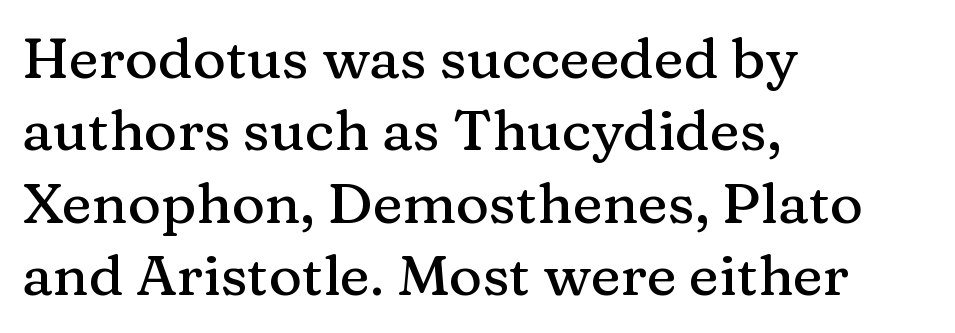
Italic: no, the glyphs are upright roman. Glyph-to-glyph distance matches everyday printed text. Each row of text sits above clean, open space. Each letter keeps its own natural width here, so spacing adapts to shape.
